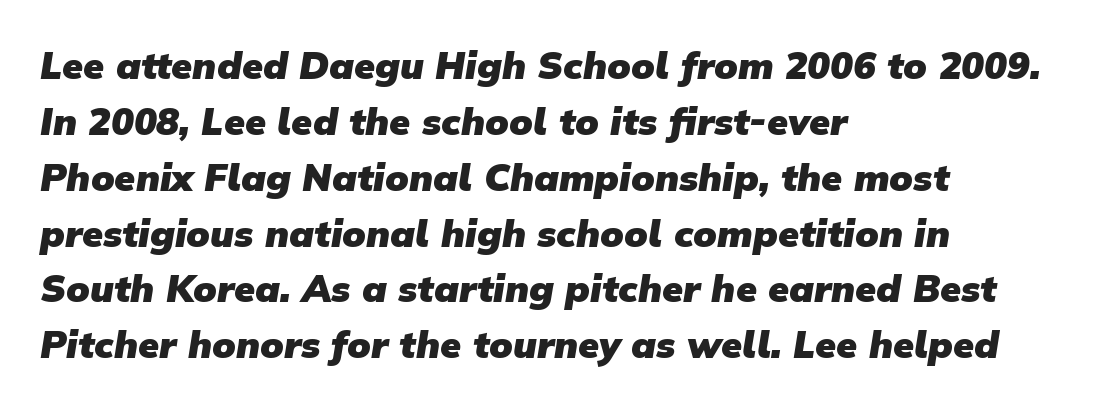
{"serif": "no", "bold": "yes", "weight": "heavy", "width": "normal", "stroke_contrast": "low", "x_height": "medium", "monospaced": "no", "underline": "no", "align": "left", "line_spacing": "normal", "line_spacing_ratio": 1.47, "letter_spacing": "normal", "letter_spacing_em": 0.0, "glyph_px": 38}
